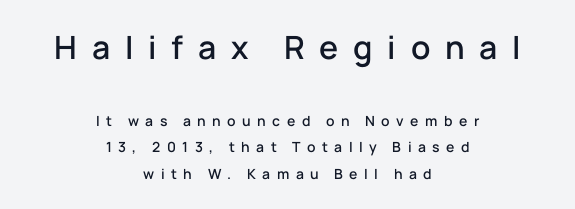
Q: Is the text italic (slanted)? A: No, it is upright.
Q: Is the typeface a serif or a sans-serif typeface? A: Sans-serif.
Q: Is the text underlined? A: No.
Q: How is the paragraph aligned? A: Centered.
Q: Is the spacing between letters normal or unusually wide? A: Unusually wide.
Q: Is the spacing between lines tight, normal or loose? A: Loose.
Q: Which block of text is set in a larger size, the first (top) or the second (bottom)? A: The first (top) one.
Q: Width (condensed, normal, or wide)? A: Normal.
Q: Stroke contrast? A: Low.
Q: x-height? A: Medium.
Q: Monospaced? A: No.
